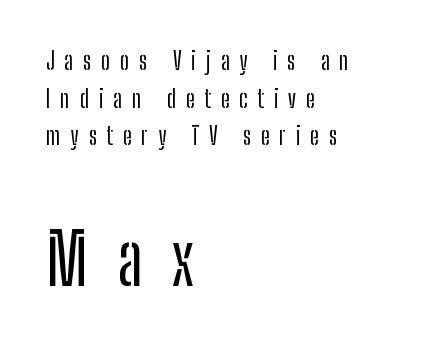
Nothing sits at the stroke ends, so this counts as sans-serif. Small over large — that's the arrangement of the two blocks here. This rendering uses left alignment, leaving the right contour irregular. Does extra space separate the letters? Yes, quite a lot of it. A normal amount of white space separates one row of letters from the next.
